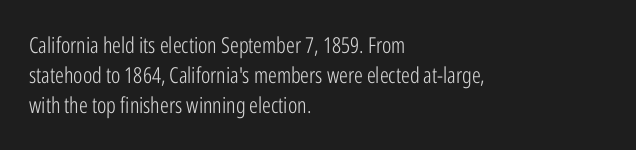
Q: Is the text bold? A: No.
Q: Is the text italic (slanted)? A: No, it is upright.
Q: Is the text underlined? A: No.
Q: How is the paragraph aligned? A: Left-aligned.
Q: Is the spacing between letters normal or unusually wide? A: Normal.
Q: Is the spacing between lines tight, normal or loose? A: Normal.
